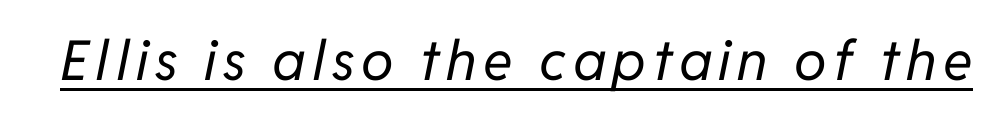
{"italic": "yes", "lean": "right", "slant_degrees": 11, "bold": "no", "weight": "regular", "width": "normal", "stroke_contrast": "low", "x_height": "medium", "monospaced": "no", "underline": "yes", "glyph_px": 55}
